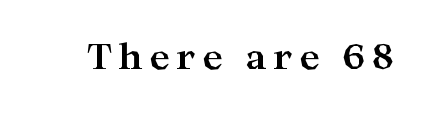
Each letter's strokes conclude with small projecting serifs. The lettering holds an erect, upright posture throughout. You'd pick this weight for a headline — it's a proper bold. Proportional: the letters do not fall into vertical columns. The passage shown is not underscored anywhere.
